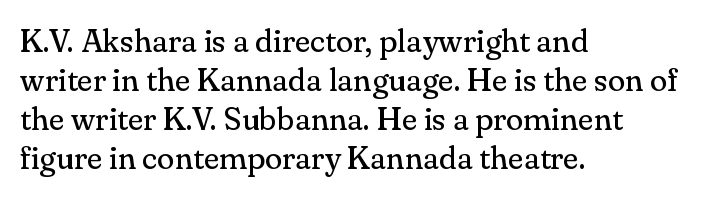
{"serif": "yes", "italic": "no", "bold": "no", "weight": "regular", "width": "normal", "stroke_contrast": "medium", "x_height": "small", "monospaced": "no", "underline": "no", "align": "left", "line_spacing_ratio": 1.22, "letter_spacing": "normal", "letter_spacing_em": 0.0, "glyph_px": 32}
